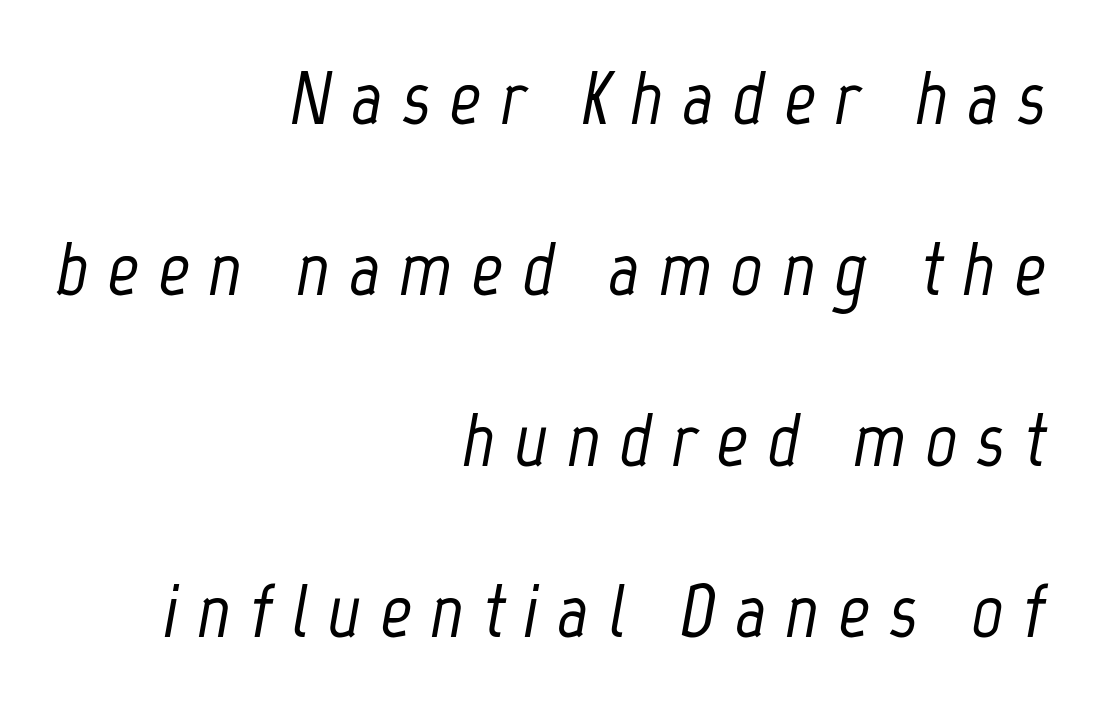
Q: Is the text italic (slanted)? A: Yes, it leans right by about 12 degrees.
Q: Is the text underlined? A: No.
Q: How is the paragraph aligned? A: Right-aligned.
Q: Is the spacing between letters normal or unusually wide? A: Unusually wide.
Q: Is the spacing between lines tight, normal or loose? A: Loose.
Q: Width (condensed, normal, or wide)? A: Condensed.
Q: Stroke contrast? A: Low.
Q: x-height? A: Medium.
Q: Monospaced? A: No.
